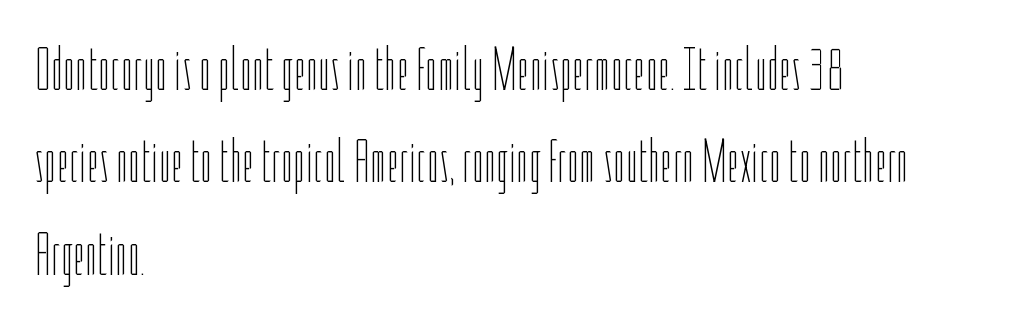
Q: Is the text bold? A: No.
Q: Is the text italic (slanted)? A: No, it is upright.
Q: Is the text underlined? A: No.
Q: How is the paragraph aligned? A: Left-aligned.
Q: Is the spacing between letters normal or unusually wide? A: Normal.
Q: Is the spacing between lines tight, normal or loose? A: Normal.
Q: Width (condensed, normal, or wide)? A: Condensed.
Q: Stroke contrast? A: Low.
Q: x-height? A: Medium.
Q: Monospaced? A: No.
